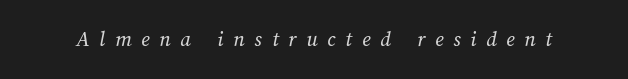
Q: Is the text bold? A: No.
Q: Is the text underlined? A: No.
Q: Is the spacing between letters normal or unusually wide? A: Unusually wide.
